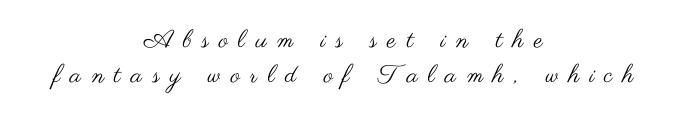
Q: Is the text bold? A: No.
Q: Is the text italic (slanted)? A: Yes.
Q: Is the text underlined? A: No.
Q: How is the paragraph aligned? A: Centered.
Q: Is the spacing between letters normal or unusually wide? A: Unusually wide.
Q: Is the spacing between lines tight, normal or loose? A: Normal.
